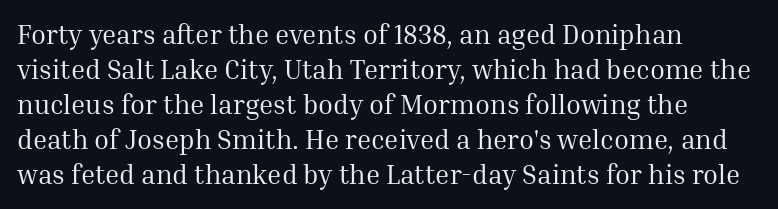
Q: Is the text bold? A: No.
Q: Is the text italic (slanted)? A: No, it is upright.
Q: Is the text underlined? A: No.
Q: How is the paragraph aligned? A: Left-aligned.
Q: Is the spacing between letters normal or unusually wide? A: Normal.
Q: Is the spacing between lines tight, normal or loose? A: Normal.
